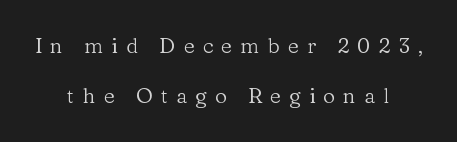
In CSS terms this would be text-align: center. Reading down the column, the eye jumps a long way to each next line. The letters look calm and open, with moderate or lighter stems. Tracking value appears strongly positive — letters spread wide. Nope, not italic — everything's standing straight. Nobody drew a line under any word here.
